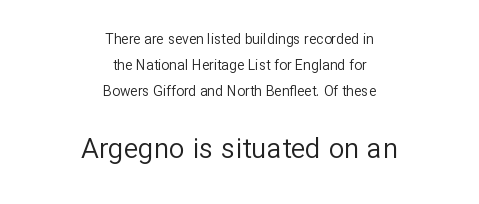
The image shows 28 px regular-weight sans-serif type, upright; set centered, line spacing 1.85x, normal letter spacing, not underlined; the second (bottom) block is 2.0x larger; low stroke contrast and a medium x-height.
